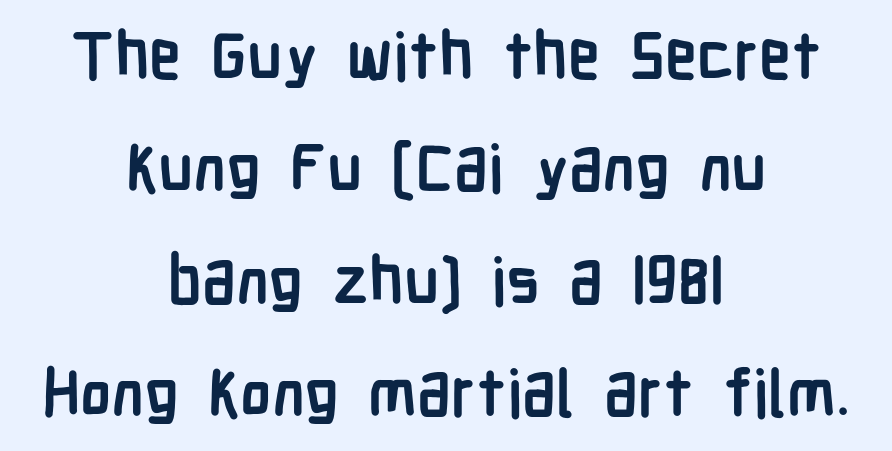
Glance below the letters and you will spot only blank space. This rendering uses center alignment, leaving both contours irregular but symmetric. Look at the tracking — it's just the regular setting, nothing added. Strokes here are thick enough to call this a true bold. Look at the bottom of the vertical strokes: they stop flat, with no serifs. Note the varied advance widths — an 'i' is clearly narrower than an 'm'.
